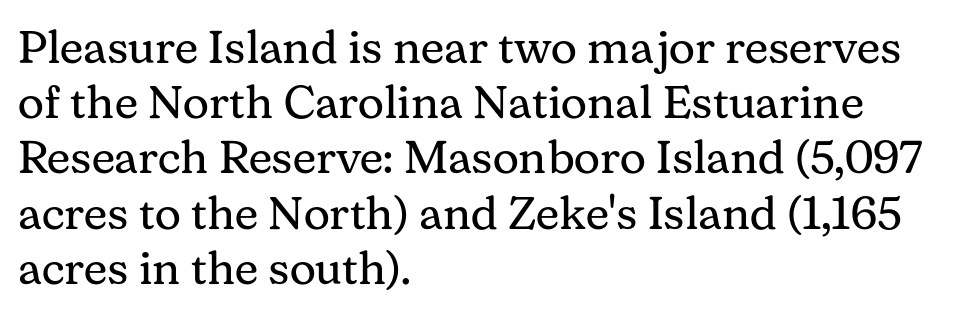
The image shows 46 px regular-weight serif type, upright; set left-aligned, line spacing 1.2x, normal letter spacing, not underlined; medium stroke contrast and a medium x-height.
